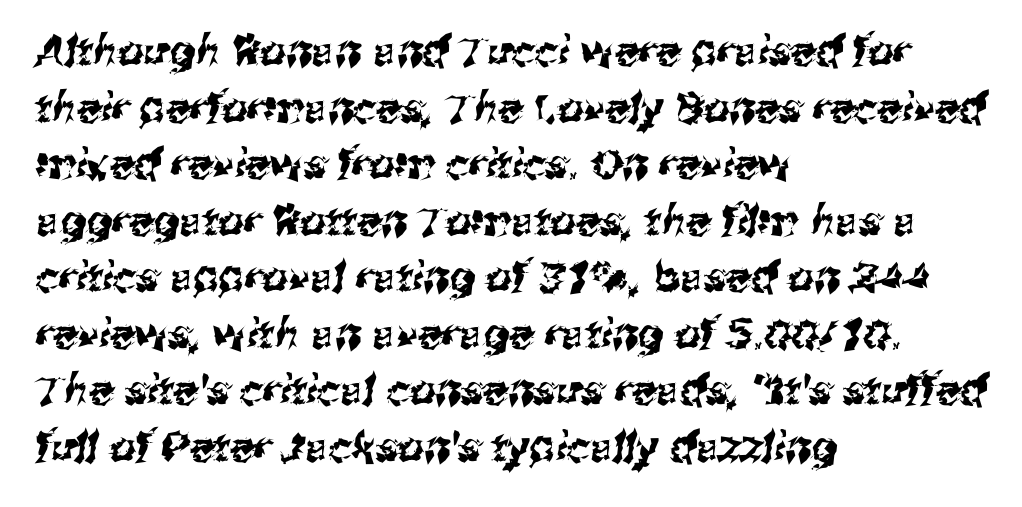
If you measured baseline to baseline, you'd find a middling distance. This rendering leaves character spacing at its baseline value. Character widths vary here, with narrow letters taking less room than wide ones. Lines of text with bare space underneath. One-word summary of the alignment: left. Look at the bottom of the vertical strokes: they stop flat, with no serifs.
